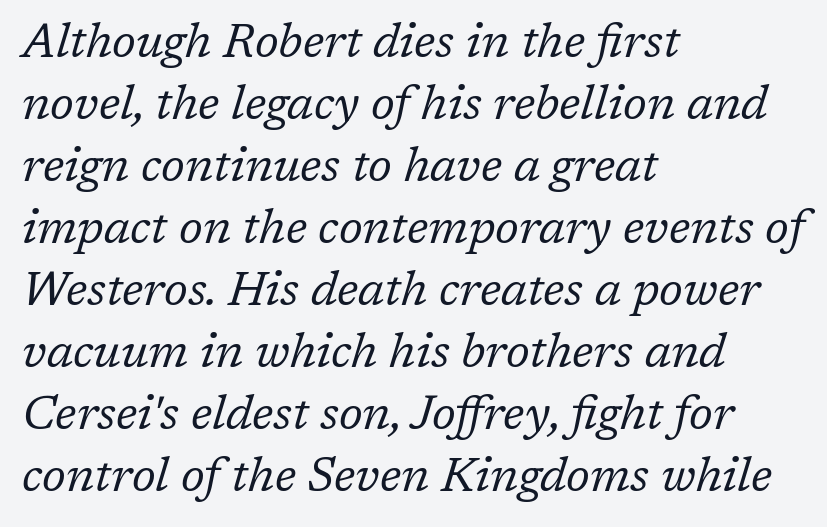
Q: Is the text bold? A: No.
Q: Is the text italic (slanted)? A: Yes, it leans right by about 17 degrees.
Q: Is the typeface a serif or a sans-serif typeface? A: Serif.
Q: Is the text underlined? A: No.
Q: How is the paragraph aligned? A: Left-aligned.
Q: Is the spacing between letters normal or unusually wide? A: Normal.
Q: Is the spacing between lines tight, normal or loose? A: Normal.
Q: Width (condensed, normal, or wide)? A: Normal.
Q: Stroke contrast? A: Low.
Q: x-height? A: Medium.
Q: Monospaced? A: No.
